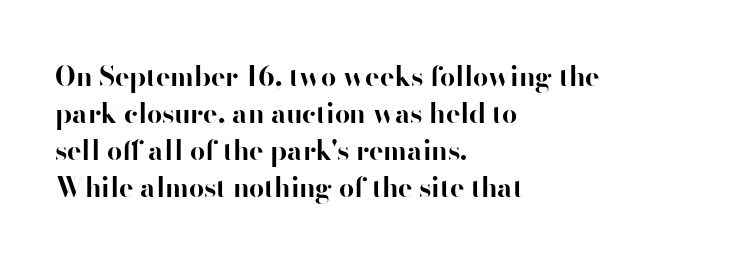
{"italic": "no", "bold": "yes", "underline": "no", "align": "left", "line_spacing": "normal", "line_spacing_ratio": 1.37, "letter_spacing": "normal", "letter_spacing_em": 0.0, "glyph_px": 27}
